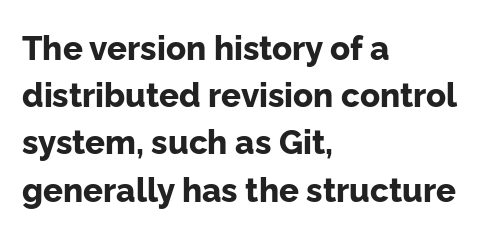
{"serif": "no", "italic": "no", "bold": "yes", "weight": "bold", "width": "normal", "stroke_contrast": "low", "x_height": "medium", "monospaced": "no", "underline": "no", "align": "left", "line_spacing": "normal", "line_spacing_ratio": 1.43, "letter_spacing": "normal", "letter_spacing_em": 0.0, "glyph_px": 33}
